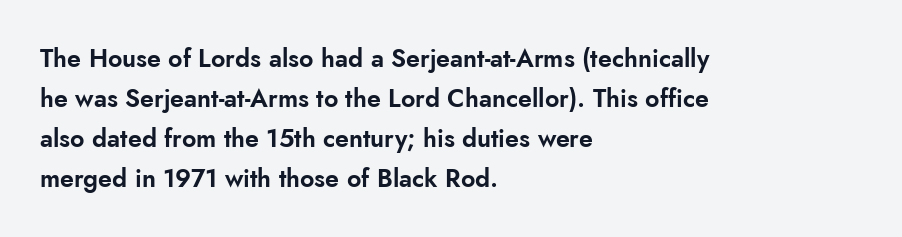
{"italic": "no", "underline": "no", "align": "left", "line_spacing": "normal", "line_spacing_ratio": 1.6, "letter_spacing": "normal", "letter_spacing_em": 0.0, "glyph_px": 25}
